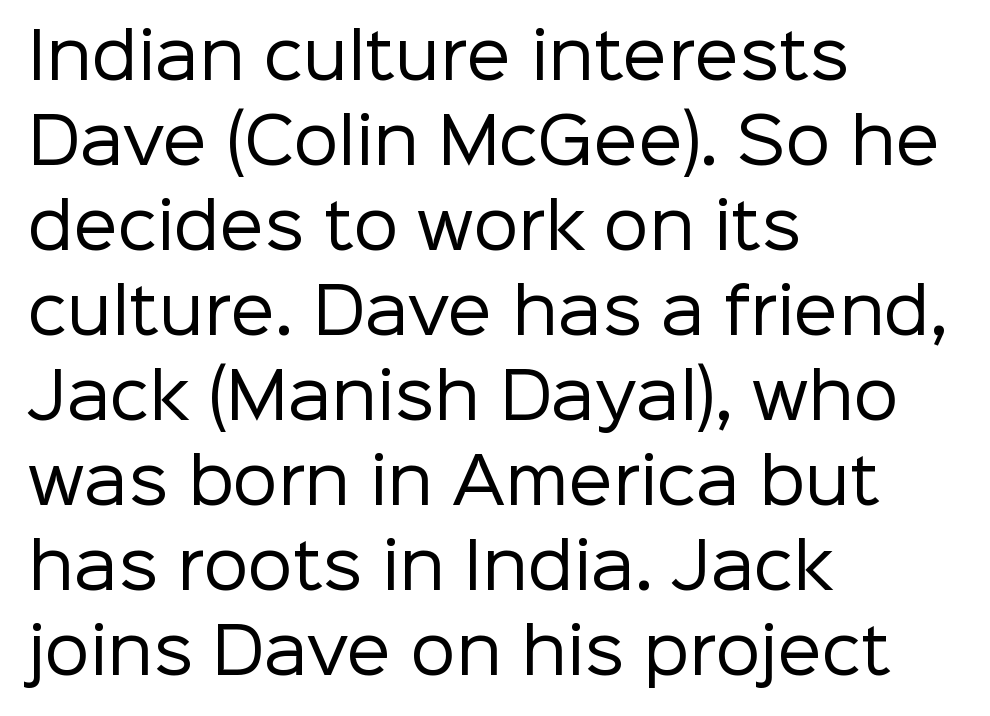
Q: Is the text bold? A: No.
Q: Is the text italic (slanted)? A: No, it is upright.
Q: Is the typeface a serif or a sans-serif typeface? A: Sans-serif.
Q: Is the text underlined? A: No.
Q: How is the paragraph aligned? A: Left-aligned.
Q: Is the spacing between letters normal or unusually wide? A: Normal.
Q: Is the spacing between lines tight, normal or loose? A: Normal.
Q: Width (condensed, normal, or wide)? A: Normal.
Q: Stroke contrast? A: Low.
Q: x-height? A: Medium.
Q: Monospaced? A: No.
